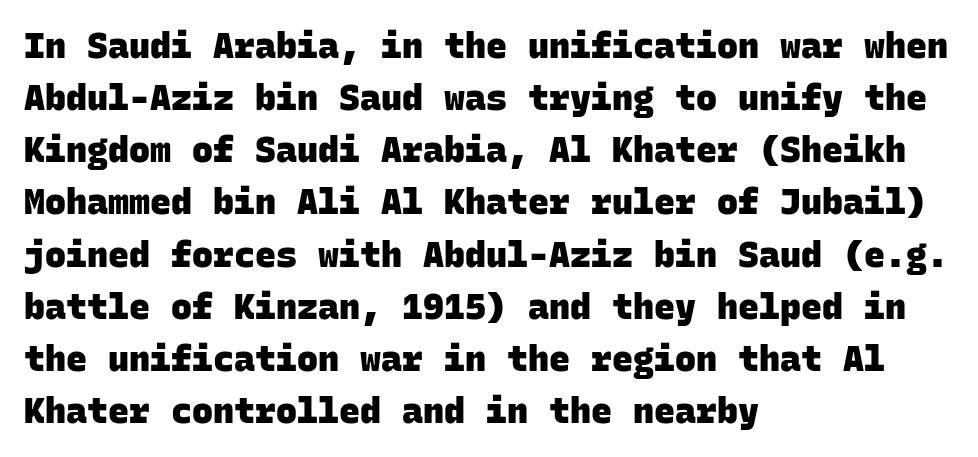
The image shows 35 px heavy sans-serif type, monospaced; set left-aligned, normal line spacing (1.49x), normal letter spacing, not underlined; low stroke contrast and a large x-height.
